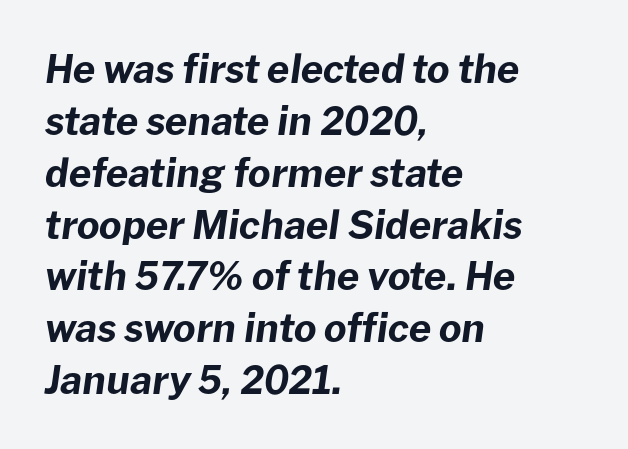
{"italic": "yes", "lean": "right", "slant_degrees": 8, "bold": "yes", "weight": "bold", "width": "normal", "stroke_contrast": "low", "x_height": "medium", "monospaced": "no", "underline": "no", "align": "left", "line_spacing": "normal", "line_spacing_ratio": 1.33, "letter_spacing": "normal", "letter_spacing_em": 0.0, "glyph_px": 39}
